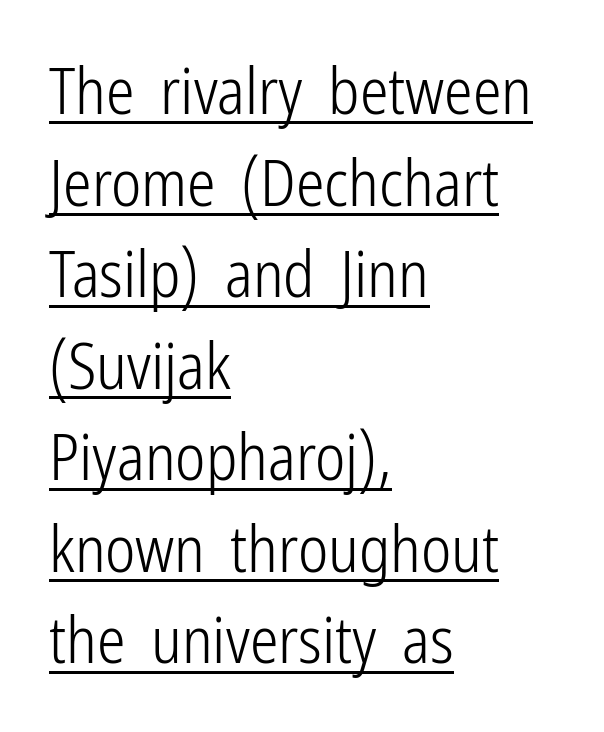
The image shows 64 px light, condensed sans-serif type, upright; set left-aligned, normal line spacing (1.43x), normal letter spacing, underlined; low stroke contrast and a medium x-height.
